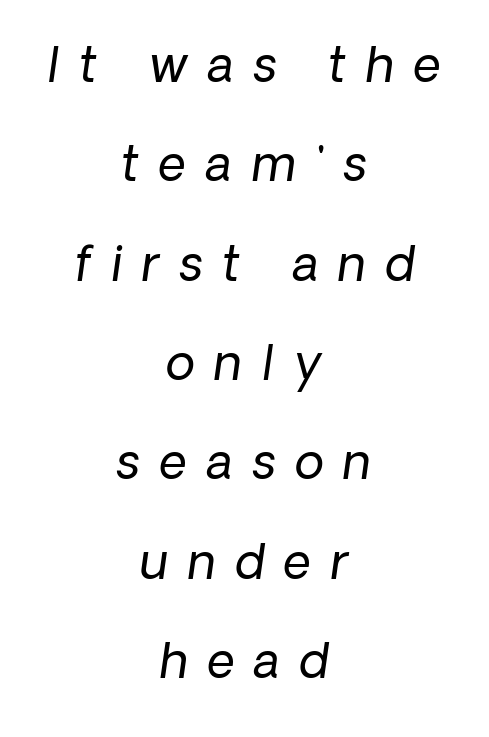
{"italic": "yes", "lean": "right", "slant_degrees": 8, "bold": "no", "weight": "regular", "width": "normal", "stroke_contrast": "low", "x_height": "medium", "monospaced": "no", "underline": "no", "align": "center", "line_spacing": "loose", "line_spacing_ratio": 2.07, "letter_spacing": "wide", "letter_spacing_em": 0.41, "glyph_px": 48}
